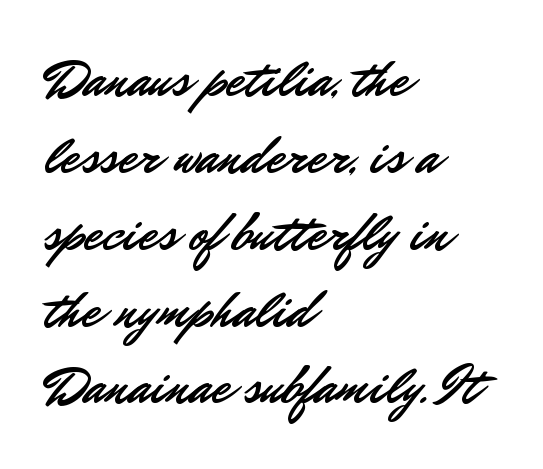
The image shows 53 px sans-serif type; set left-aligned, normal line spacing (1.45x), normal letter spacing, not underlined; low stroke contrast and a small x-height.
